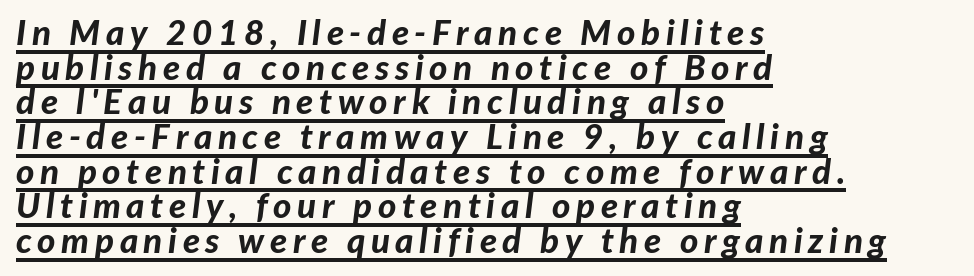
{"italic": "yes", "lean": "right", "slant_degrees": 7, "bold": "yes", "weight": "bold", "width": "normal", "stroke_contrast": "low", "x_height": "medium", "monospaced": "no", "underline": "yes", "align": "left", "line_spacing": "tight", "line_spacing_ratio": 0.99, "glyph_px": 35}
